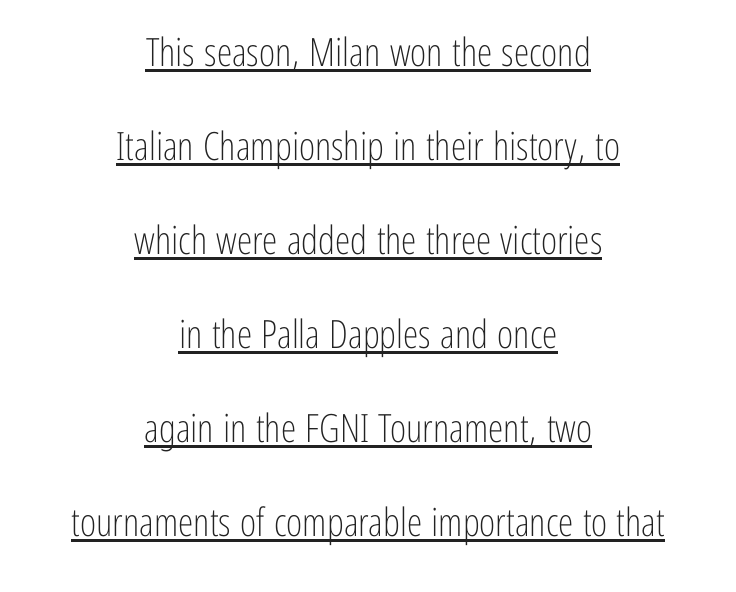
It's the straight-up-and-down kind of type. Beneath each row of characters lies a ruled line. Loosely led — the rows are spread out. Is this a fixed-width face? No — the glyphs have proportional, varying widths. If you folded the block vertically in half, each line would mirror itself in length.
